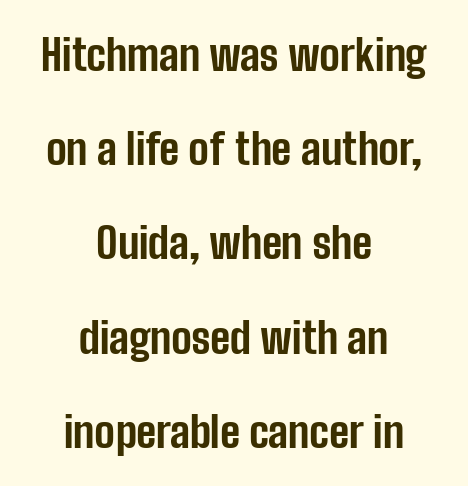
{"serif": "no", "italic": "no", "bold": "yes", "weight": "bold", "width": "condensed", "stroke_contrast": "low", "x_height": "medium", "monospaced": "no", "underline": "no", "align": "center", "line_spacing": "loose", "line_spacing_ratio": 2.19, "letter_spacing": "normal", "letter_spacing_em": 0.0, "glyph_px": 43}
